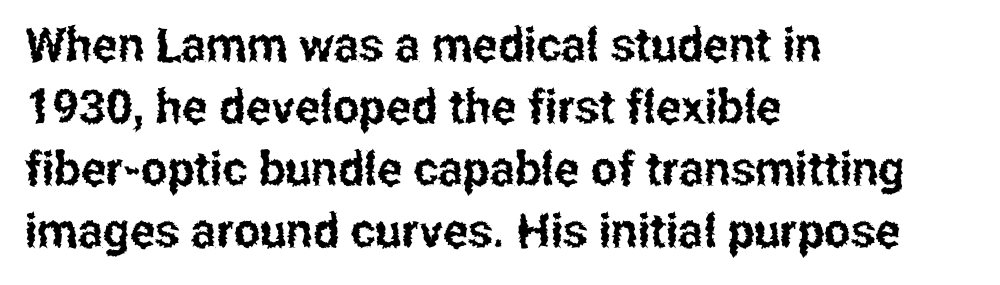
Font category for this specimen: sans-serif. Vertically, the passage feels balanced, rows spaced as you'd expect. A typesetter would call this proportional, since set widths differ per character. Students, note that the glyphs here touch the page at normal intervals. Unlike italic type, these characters show no tilt at all.
